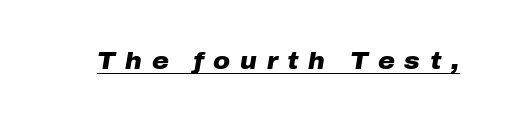
The sample's only ornament is a line tracing under the words. Caption: bold face, heavy strokes. The type is letterspaced generously, with wide tracking. Yep, that's italic — everything's leaning.
